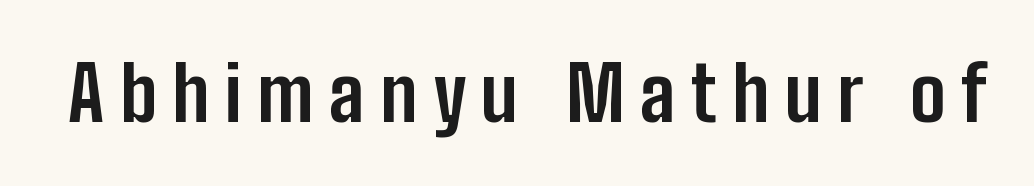
{"serif": "no", "italic": "no", "bold": "yes", "weight": "bold", "width": "condensed", "stroke_contrast": "low", "x_height": "medium", "monospaced": "no", "underline": "no", "letter_spacing": "wide", "letter_spacing_em": 0.2, "glyph_px": 76}
